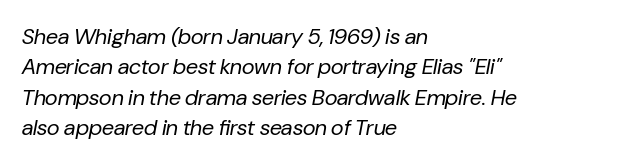
The image shows 22 px text type, italic (leaning right); set left-aligned, normal line spacing (1.38x), normal letter spacing, not underlined.
